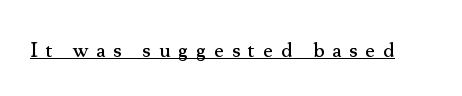
Q: Is the text italic (slanted)? A: No, it is upright.
Q: Is the text underlined? A: Yes.
Q: Is the spacing between letters normal or unusually wide? A: Unusually wide.
